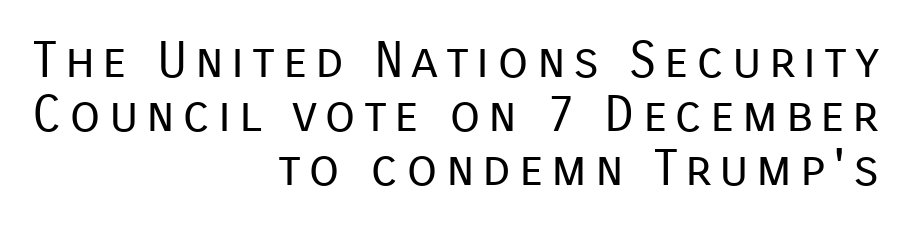
Tightly led — the rows are bunched. Is the block centered? No — it sits flush against the right margin. The space beneath each line is pristine and unruled. Is this a fixed-width face? No — the glyphs have proportional, varying widths.
